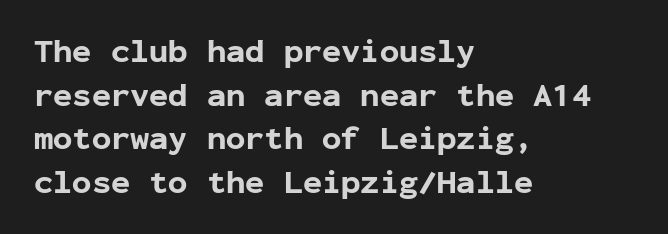
Q: Is the text bold? A: Yes.
Q: Is the text italic (slanted)? A: No, it is upright.
Q: Is the typeface a serif or a sans-serif typeface? A: Sans-serif.
Q: Is the text underlined? A: No.
Q: How is the paragraph aligned? A: Left-aligned.
Q: Is the spacing between letters normal or unusually wide? A: Normal.
Q: Is the spacing between lines tight, normal or loose? A: Normal.
Q: Width (condensed, normal, or wide)? A: Normal.
Q: Stroke contrast? A: Low.
Q: x-height? A: Medium.
Q: Monospaced? A: Yes.
